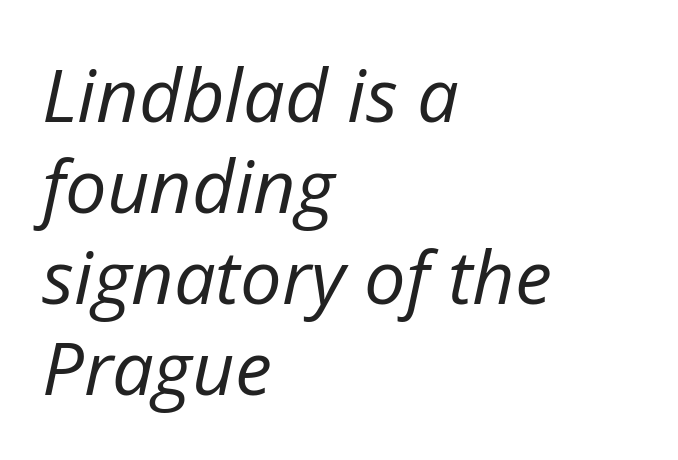
{"italic": "yes", "lean": "right", "slant_degrees": 12, "bold": "no", "weight": "regular", "width": "normal", "stroke_contrast": "low", "x_height": "medium", "monospaced": "no", "underline": "no", "align": "left", "line_spacing_ratio": 1.23, "letter_spacing": "normal", "letter_spacing_em": 0.0, "glyph_px": 74}
